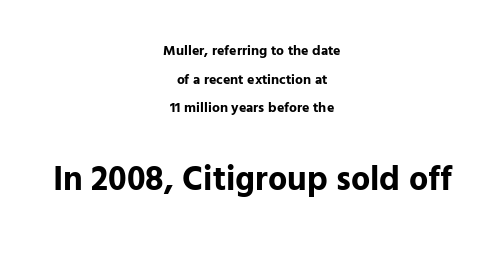
{"serif": "no", "italic": "no", "bold": "yes", "weight": "bold", "width": "normal", "stroke_contrast": "low", "x_height": "medium", "monospaced": "no", "underline": "no", "align": "center", "line_spacing": "loose", "line_spacing_ratio": 2.04, "letter_spacing": "normal", "letter_spacing_em": 0.0, "larger_block": "second", "size_ratio": 2.43, "glyph_px": 34}
